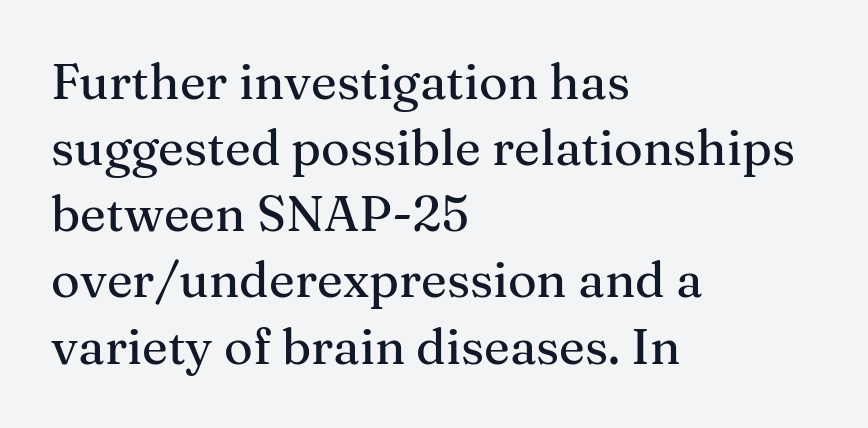
Q: Is the text italic (slanted)? A: No, it is upright.
Q: Is the typeface a serif or a sans-serif typeface? A: Serif.
Q: Is the text underlined? A: No.
Q: How is the paragraph aligned? A: Left-aligned.
Q: Is the spacing between letters normal or unusually wide? A: Normal.
Q: Is the spacing between lines tight, normal or loose? A: Normal.
Q: Width (condensed, normal, or wide)? A: Normal.
Q: Stroke contrast? A: Medium.
Q: x-height? A: Medium.
Q: Monospaced? A: No.
